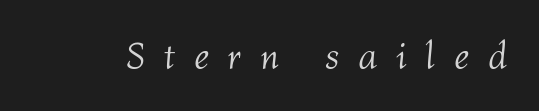
Q: Is the text bold? A: No.
Q: Is the text italic (slanted)? A: Yes, it leans right by about 4 degrees.
Q: Is the text underlined? A: No.
Q: Is the spacing between letters normal or unusually wide? A: Unusually wide.
Q: Width (condensed, normal, or wide)? A: Normal.
Q: Stroke contrast? A: Medium.
Q: x-height? A: Medium.
Q: Monospaced? A: No.
